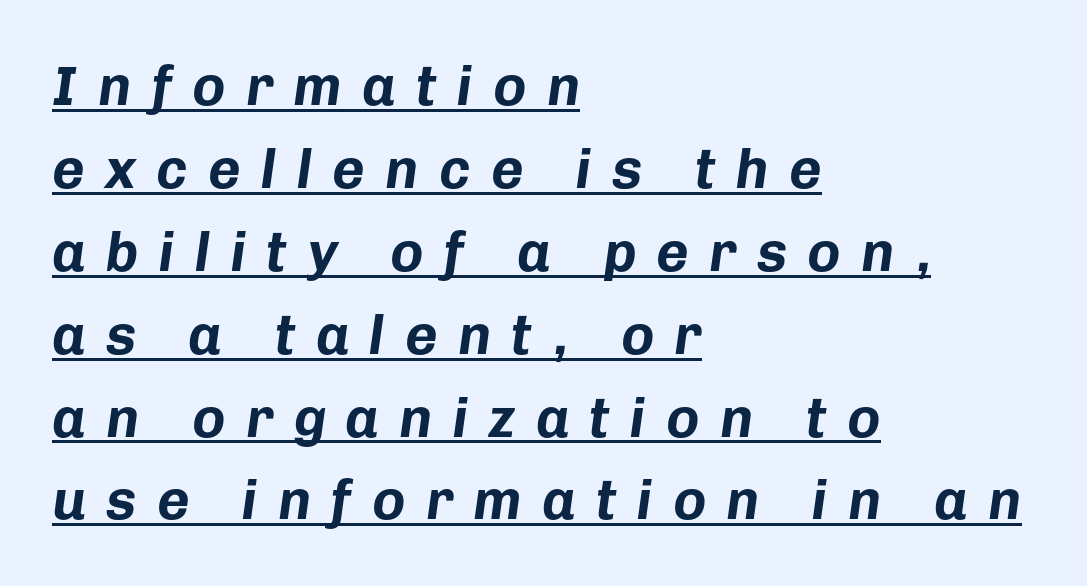
{"italic": "yes", "lean": "right", "slant_degrees": 8, "bold": "yes", "weight": "bold", "width": "normal", "stroke_contrast": "low", "x_height": "medium", "monospaced": "no", "underline": "yes", "align": "left", "line_spacing": "normal", "line_spacing_ratio": 1.48, "letter_spacing": "wide", "letter_spacing_em": 0.36, "glyph_px": 56}
